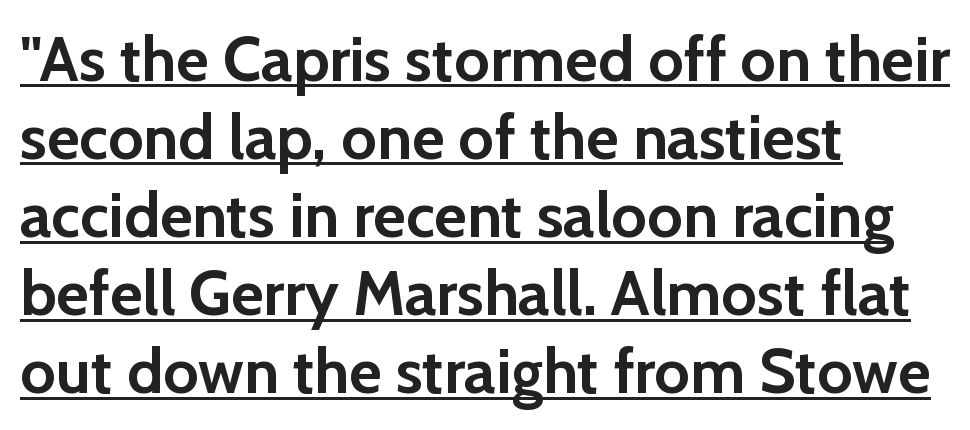
{"serif": "no", "italic": "no", "bold": "yes", "weight": "semibold", "width": "normal", "stroke_contrast": "low", "x_height": "medium", "monospaced": "no", "underline": "yes", "align": "left", "line_spacing_ratio": 1.24, "letter_spacing": "normal", "letter_spacing_em": 0.0, "glyph_px": 63}
